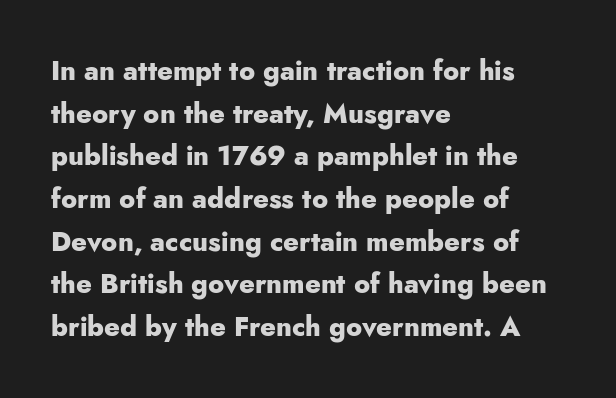
The image shows 27 px bold type, upright; set left-aligned, normal line spacing (1.58x), normal letter spacing, not underlined.
